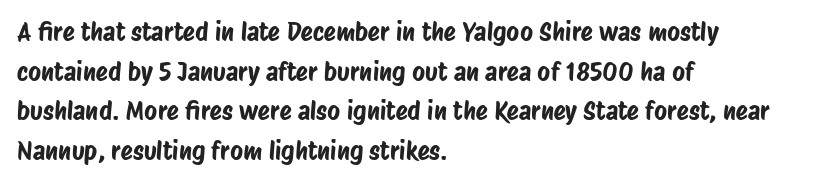
The lines in this sample share a left origin and differ only in where they stop. Honestly, the letter spacing is just normal — you wouldn't notice it. The line-height multiplier appears to be the usual default. Check under the words: just untouched page.
